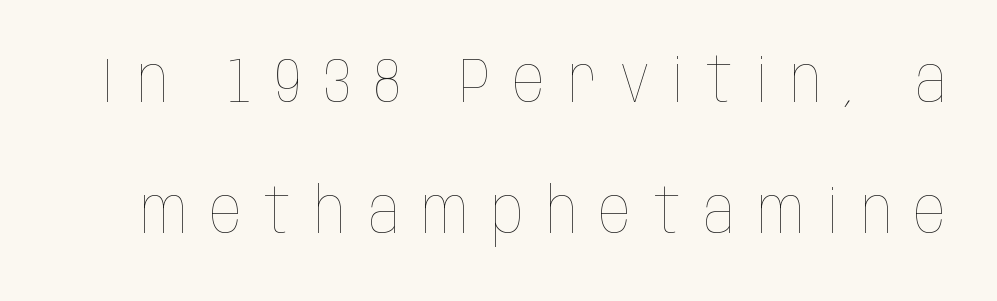
Q: Is the text bold? A: No.
Q: Is the text italic (slanted)? A: No, it is upright.
Q: Is the text underlined? A: No.
Q: Is the spacing between letters normal or unusually wide? A: Unusually wide.
Q: Is the spacing between lines tight, normal or loose? A: Loose.
Q: Width (condensed, normal, or wide)? A: Condensed.
Q: Stroke contrast? A: Low.
Q: x-height? A: Large.
Q: Monospaced? A: No.
